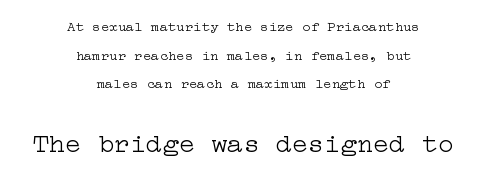
{"italic": "no", "bold": "no", "underline": "no", "align": "center", "line_spacing": "loose", "line_spacing_ratio": 2.04, "letter_spacing": "normal", "letter_spacing_em": 0.0, "larger_block": "second", "size_ratio": 1.93, "glyph_px": 27}
